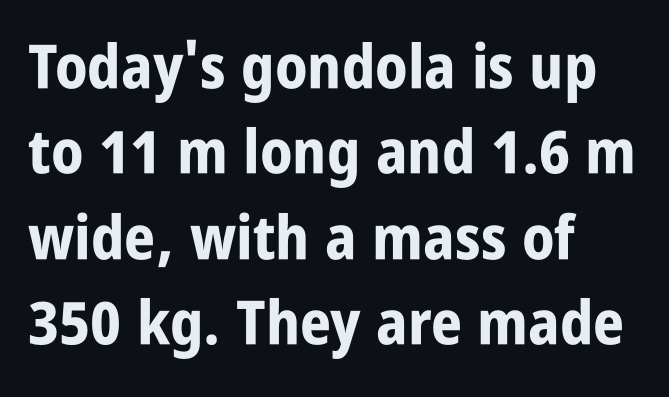
{"serif": "no", "italic": "no", "bold": "yes", "weight": "bold", "width": "condensed", "stroke_contrast": "low", "x_height": "large", "monospaced": "no", "underline": "no", "align": "left", "line_spacing": "normal", "line_spacing_ratio": 1.4, "letter_spacing": "normal", "letter_spacing_em": 0.0, "glyph_px": 61}
